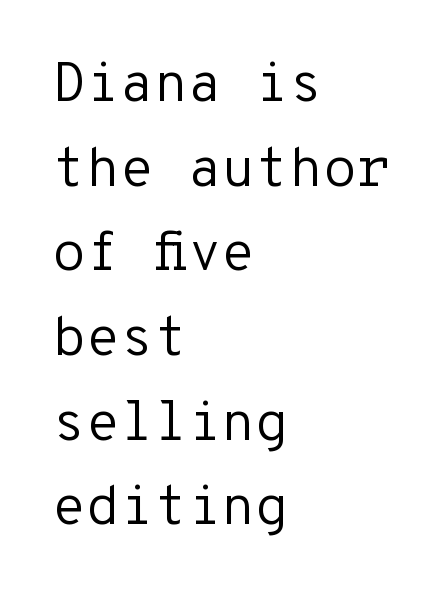
{"serif": "no", "italic": "no", "bold": "no", "weight": "regular", "width": "normal", "stroke_contrast": "low", "x_height": "medium", "monospaced": "yes", "underline": "no", "align": "left", "line_spacing": "normal", "line_spacing_ratio": 1.54, "letter_spacing": "normal", "letter_spacing_em": 0.0, "glyph_px": 55}
